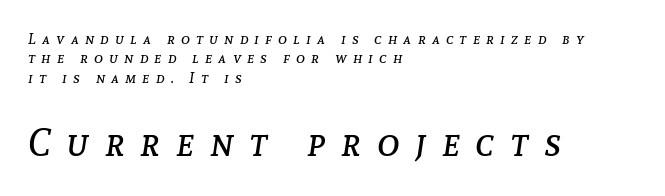
Q: Is the text bold? A: No.
Q: Is the text italic (slanted)? A: Yes, it leans right by about 8 degrees.
Q: Is the text underlined? A: No.
Q: How is the paragraph aligned? A: Left-aligned.
Q: Is the spacing between letters normal or unusually wide? A: Unusually wide.
Q: Is the spacing between lines tight, normal or loose? A: Normal.
Q: Which block of text is set in a larger size, the first (top) or the second (bottom)? A: The second (bottom) one.
Q: Width (condensed, normal, or wide)? A: Normal.
Q: Stroke contrast? A: Low.
Q: x-height? A: Medium.
Q: Monospaced? A: No.
